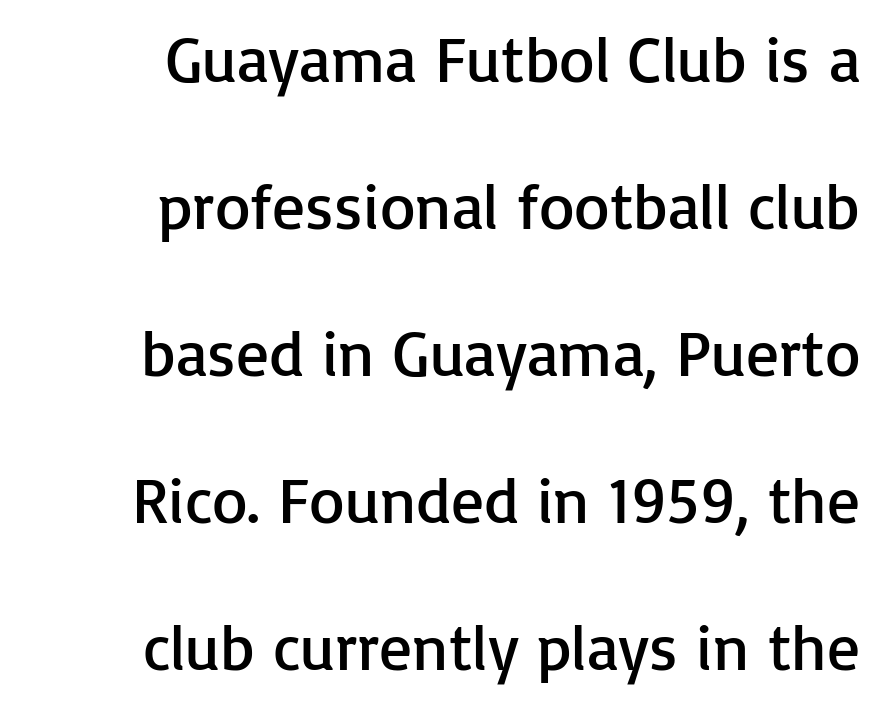
{"serif": "no", "italic": "no", "bold": "no", "weight": "regular", "width": "normal", "stroke_contrast": "low", "x_height": "medium", "monospaced": "no", "underline": "no", "align": "right", "line_spacing": "loose", "line_spacing_ratio": 2.26, "letter_spacing": "normal", "letter_spacing_em": 0.0, "glyph_px": 65}
